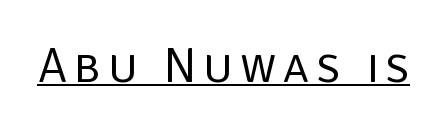
Q: Is the text bold? A: No.
Q: Is the text italic (slanted)? A: No, it is upright.
Q: Is the typeface a serif or a sans-serif typeface? A: Sans-serif.
Q: Is the text underlined? A: Yes.
Q: Width (condensed, normal, or wide)? A: Normal.
Q: Stroke contrast? A: Low.
Q: x-height? A: Large.
Q: Monospaced? A: No.
